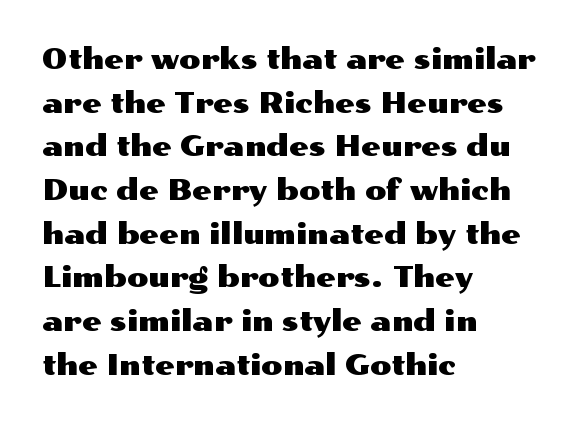
Q: Is the text italic (slanted)? A: No, it is upright.
Q: Is the typeface a serif or a sans-serif typeface? A: Sans-serif.
Q: Is the text underlined? A: No.
Q: How is the paragraph aligned? A: Left-aligned.
Q: Is the spacing between letters normal or unusually wide? A: Normal.
Q: Is the spacing between lines tight, normal or loose? A: Normal.
Q: Width (condensed, normal, or wide)? A: Wide.
Q: Stroke contrast? A: Medium.
Q: x-height? A: Medium.
Q: Monospaced? A: No.
